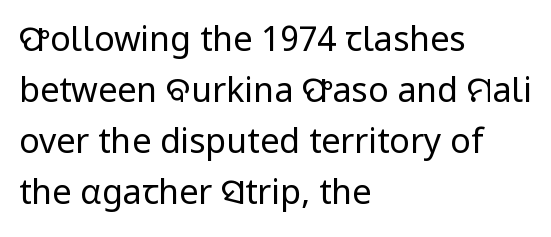
The image shows 34 px regular-weight sans-serif type, upright; set left-aligned, normal line spacing (1.5x), normal letter spacing, not underlined; low stroke contrast and a medium x-height.
